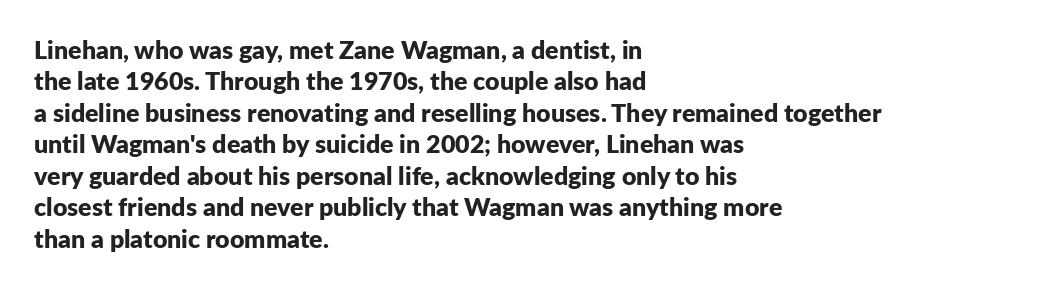
{"italic": "no", "bold": "yes", "underline": "no", "align": "left", "line_spacing": "normal", "line_spacing_ratio": 1.26, "letter_spacing": "normal", "letter_spacing_em": 0.0, "glyph_px": 25}
